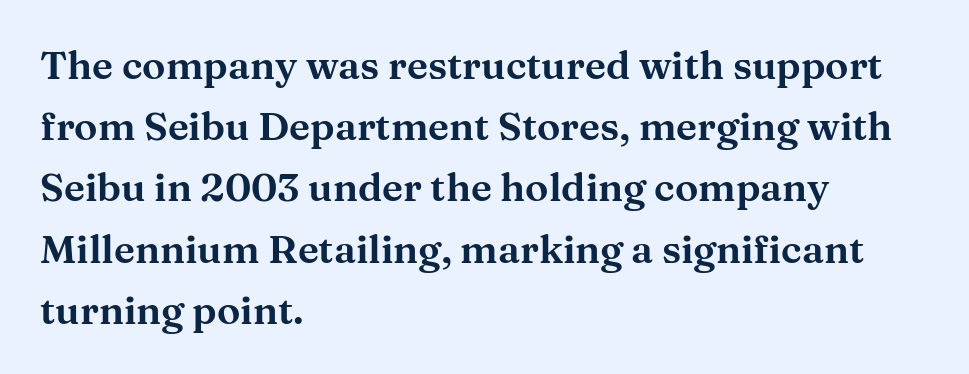
{"serif": "yes", "italic": "no", "width": "wide", "stroke_contrast": "medium", "x_height": "medium", "monospaced": "no", "underline": "no", "align": "left", "line_spacing": "normal", "line_spacing_ratio": 1.57, "letter_spacing": "normal", "letter_spacing_em": 0.0, "glyph_px": 39}
